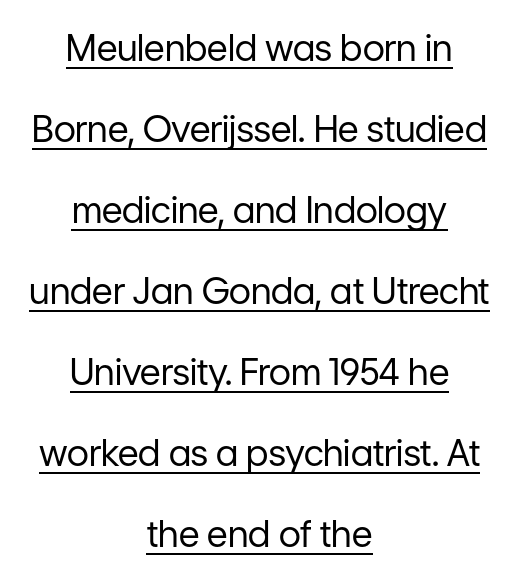
{"serif": "no", "italic": "no", "bold": "no", "weight": "regular", "width": "normal", "stroke_contrast": "low", "x_height": "medium", "monospaced": "no", "underline": "yes", "align": "center", "line_spacing": "loose", "line_spacing_ratio": 2.25, "letter_spacing": "normal", "letter_spacing_em": 0.0, "glyph_px": 36}
